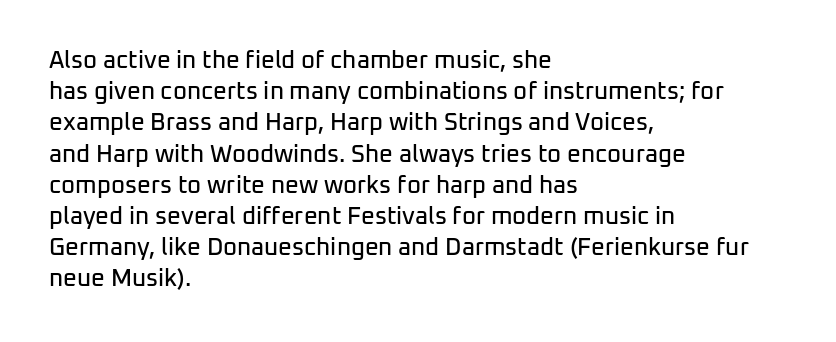
Does the copy run flush right? No — it runs flush left. The font's upright variant was chosen for this text. Descender tails drop into unmarked territory. Reading down the column, the eye jumps a familiar distance to each next line.
